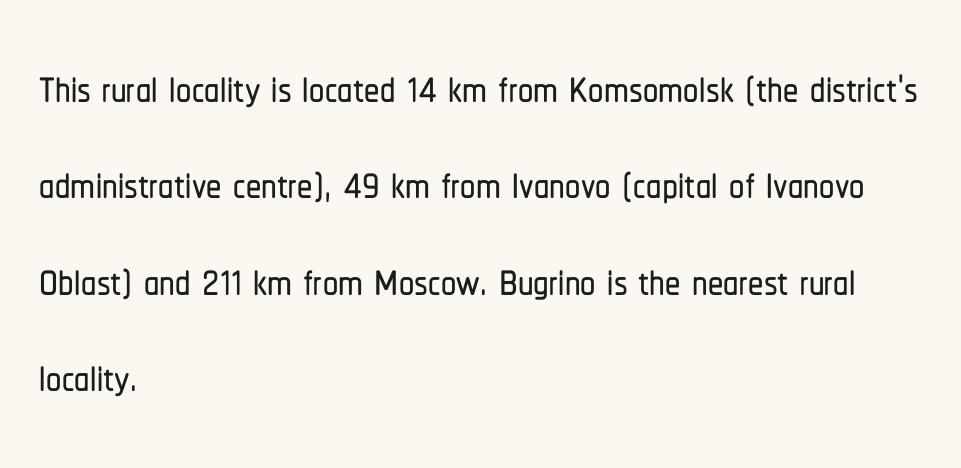
{"serif": "no", "italic": "no", "width": "condensed", "stroke_contrast": "low", "x_height": "medium", "monospaced": "no", "underline": "no", "align": "left", "line_spacing": "normal", "line_spacing_ratio": 1.58, "letter_spacing": "normal", "letter_spacing_em": 0.0, "glyph_px": 61}
